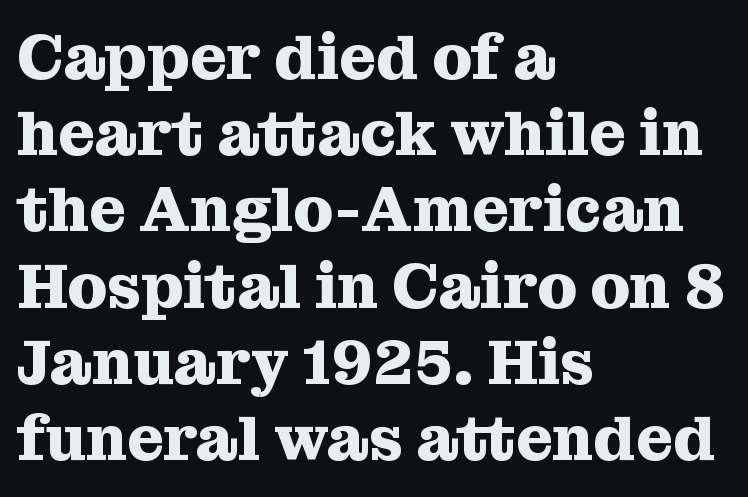
{"serif": "yes", "italic": "no", "bold": "yes", "weight": "heavy", "width": "normal", "stroke_contrast": "medium", "x_height": "medium", "monospaced": "no", "underline": "no", "align": "left", "line_spacing_ratio": 1.21, "letter_spacing": "normal", "letter_spacing_em": 0.0, "glyph_px": 63}
